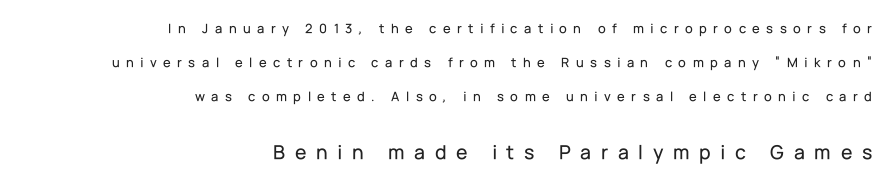
The image shows 21 px text type, upright; set right-aligned, loose line spacing (2.44x), unusually wide letter spacing (+0.46 em), not underlined; the second (bottom) block is 1.5x larger.
